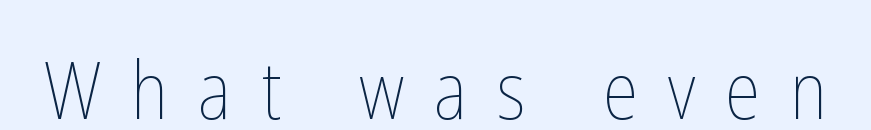
The image shows 79 px thin, condensed type, upright; set unusually wide letter spacing (+0.38 em), underlined; low stroke contrast and a medium x-height.
